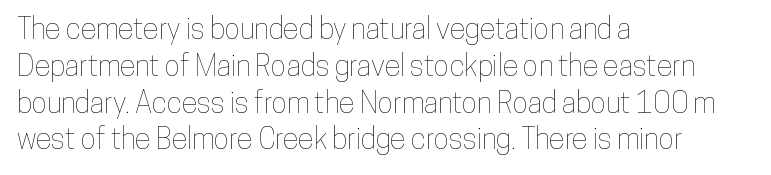
Q: Is the text italic (slanted)? A: No, it is upright.
Q: Is the text underlined? A: No.
Q: How is the paragraph aligned? A: Left-aligned.
Q: Is the spacing between letters normal or unusually wide? A: Normal.
Q: Is the spacing between lines tight, normal or loose? A: Normal.
Q: Width (condensed, normal, or wide)? A: Condensed.
Q: Stroke contrast? A: Low.
Q: x-height? A: Medium.
Q: Monospaced? A: No.
